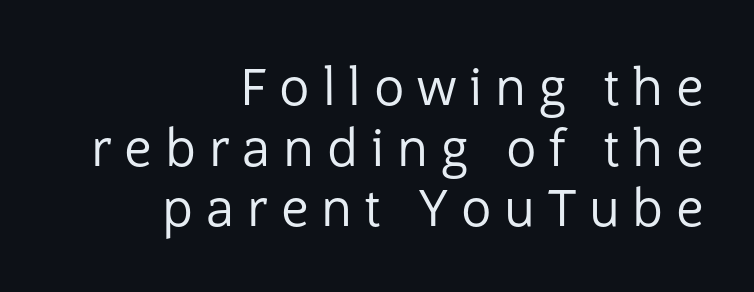
Q: Is the text bold? A: No.
Q: Is the text italic (slanted)? A: No, it is upright.
Q: Is the typeface a serif or a sans-serif typeface? A: Sans-serif.
Q: Is the text underlined? A: No.
Q: How is the paragraph aligned? A: Right-aligned.
Q: Is the spacing between letters normal or unusually wide? A: Unusually wide.
Q: Width (condensed, normal, or wide)? A: Normal.
Q: Stroke contrast? A: Low.
Q: x-height? A: Medium.
Q: Monospaced? A: No.
